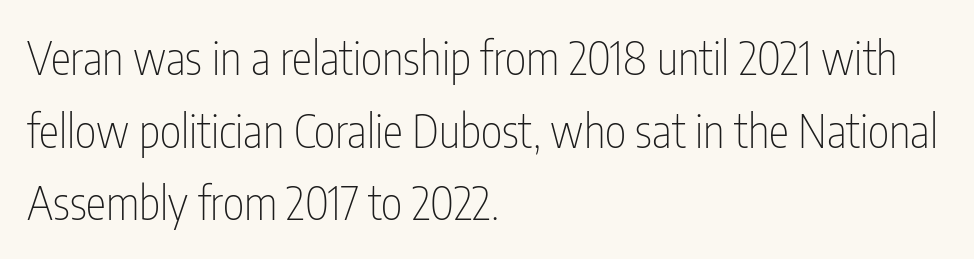
{"serif": "no", "italic": "no", "bold": "no", "weight": "thin", "width": "condensed", "stroke_contrast": "low", "x_height": "medium", "monospaced": "no", "underline": "no", "align": "left", "line_spacing": "normal", "line_spacing_ratio": 1.58, "letter_spacing": "normal", "letter_spacing_em": 0.0, "glyph_px": 46}
